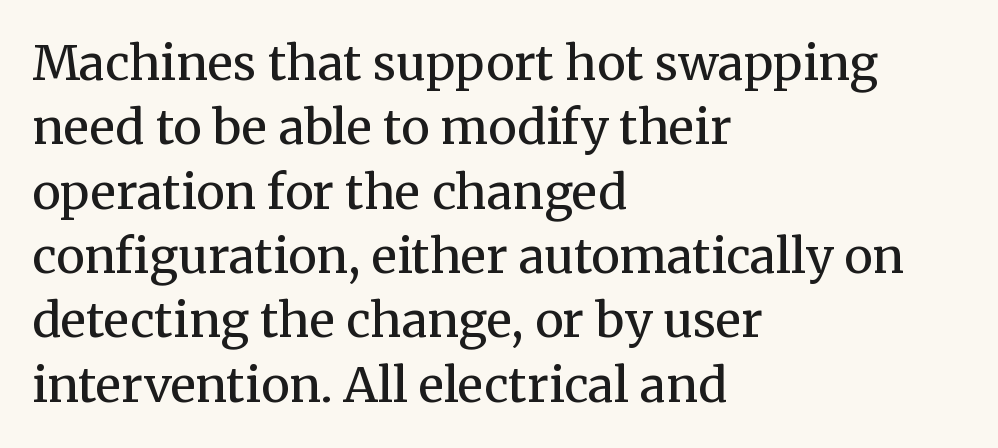
Q: Is the text bold? A: No.
Q: Is the text italic (slanted)? A: No, it is upright.
Q: Is the typeface a serif or a sans-serif typeface? A: Serif.
Q: Is the text underlined? A: No.
Q: How is the paragraph aligned? A: Left-aligned.
Q: Is the spacing between letters normal or unusually wide? A: Normal.
Q: Is the spacing between lines tight, normal or loose? A: Normal.
Q: Width (condensed, normal, or wide)? A: Normal.
Q: Stroke contrast? A: Medium.
Q: x-height? A: Medium.
Q: Monospaced? A: No.
